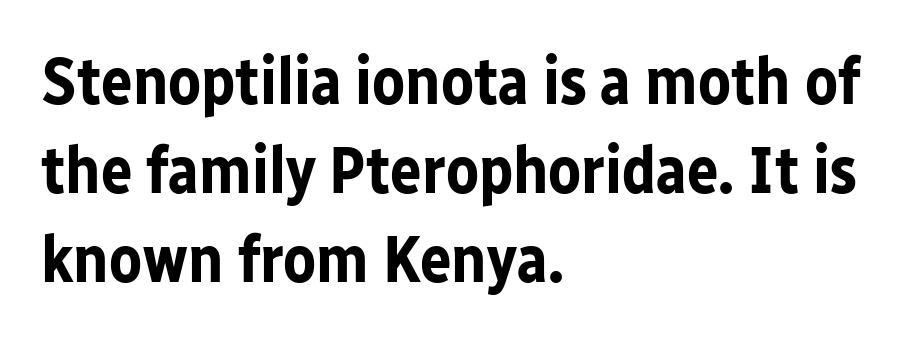
The image shows 66 px bold sans-serif type, upright; set left-aligned, normal line spacing (1.35x), normal letter spacing, not underlined; low stroke contrast and a medium x-height.
